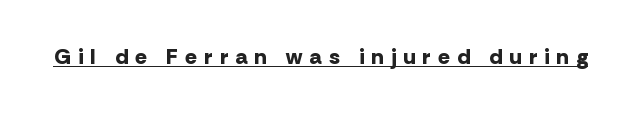
{"italic": "no", "bold": "yes", "underline": "yes", "letter_spacing": "wide", "letter_spacing_em": 0.34, "glyph_px": 22}
